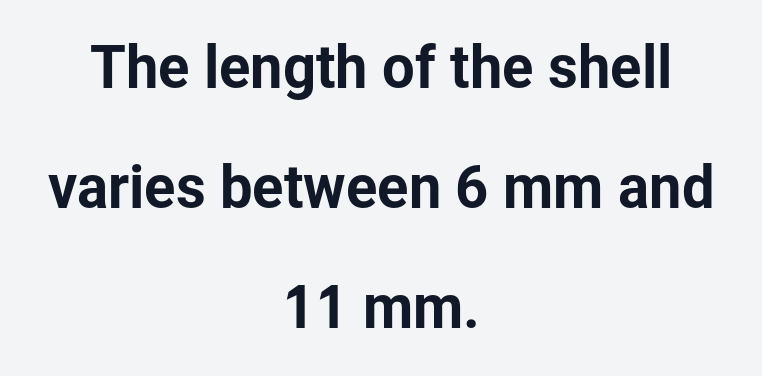
The image shows 58 px sans-serif type, upright; set centered, loose line spacing (2.07x), normal letter spacing, not underlined; low stroke contrast and a medium x-height.
